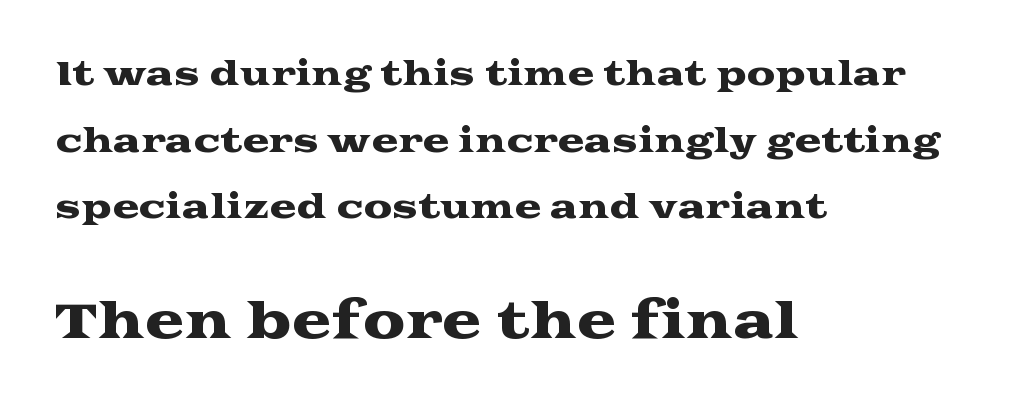
The image shows 48 px wide serif type, upright; set left-aligned, loose line spacing (2.08x), normal letter spacing, not underlined; the second (bottom) block is 1.5x larger; medium stroke contrast and a medium x-height.
